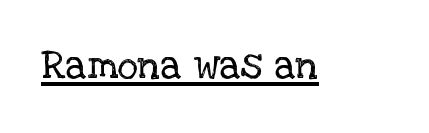
On a weight scale, this lands at 450 or below. Short note: letters normally spaced. Italic? Not at all — the glyphs are vertical. Yep, those are serifs on the letters. Compared with undecorated copy, this sample adds a rule below the words.
